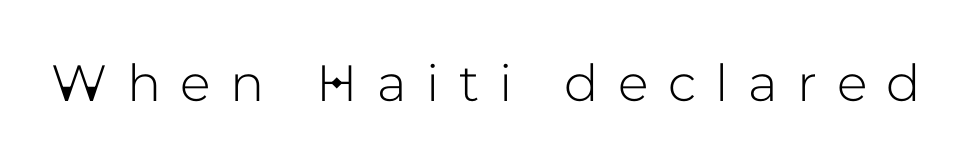
The lettering holds an erect, upright posture throughout. I'd call this a sans setting — the letters go barefoot. The tracking jumps out immediately: characters are airy and widely separated. The words here are not underlined. Think of a printed novel: that variable character pitch is what you see here.
